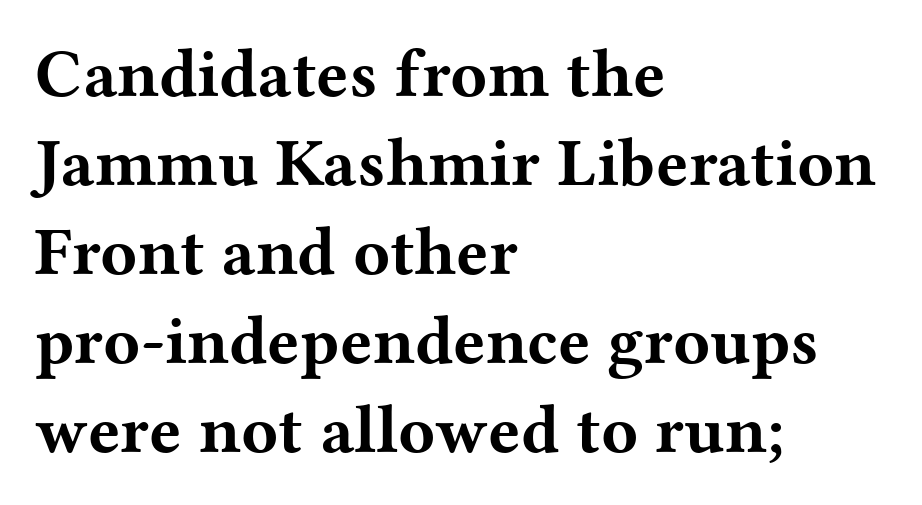
The block of text has a typical density, with ordinary space between rows. No word sits above an underline. A typesetter would call this zero additional tracking. The glyphs in this specimen are seriffed.
